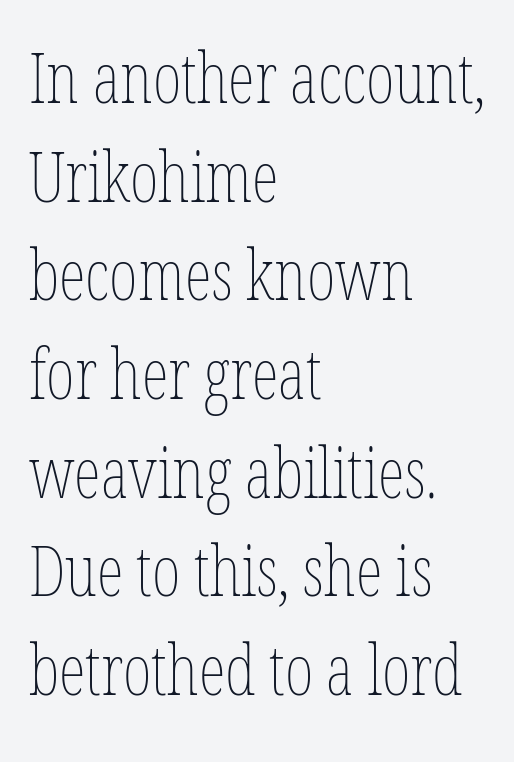
{"italic": "no", "bold": "no", "weight": "thin", "width": "condensed", "stroke_contrast": "low", "x_height": "medium", "monospaced": "no", "underline": "no", "align": "left", "line_spacing": "normal", "line_spacing_ratio": 1.43, "letter_spacing": "normal", "letter_spacing_em": 0.0, "glyph_px": 69}
